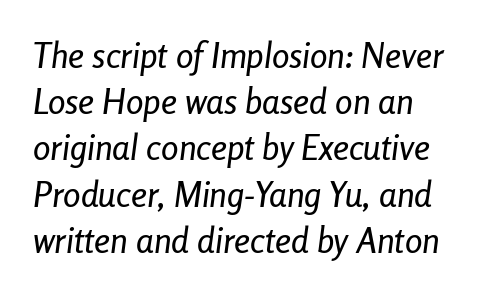
Q: Is the text italic (slanted)? A: Yes, it leans right by about 8 degrees.
Q: Is the text underlined? A: No.
Q: How is the paragraph aligned? A: Left-aligned.
Q: Is the spacing between letters normal or unusually wide? A: Normal.
Q: Is the spacing between lines tight, normal or loose? A: Normal.
Q: Width (condensed, normal, or wide)? A: Condensed.
Q: Stroke contrast? A: Low.
Q: x-height? A: Medium.
Q: Monospaced? A: No.
